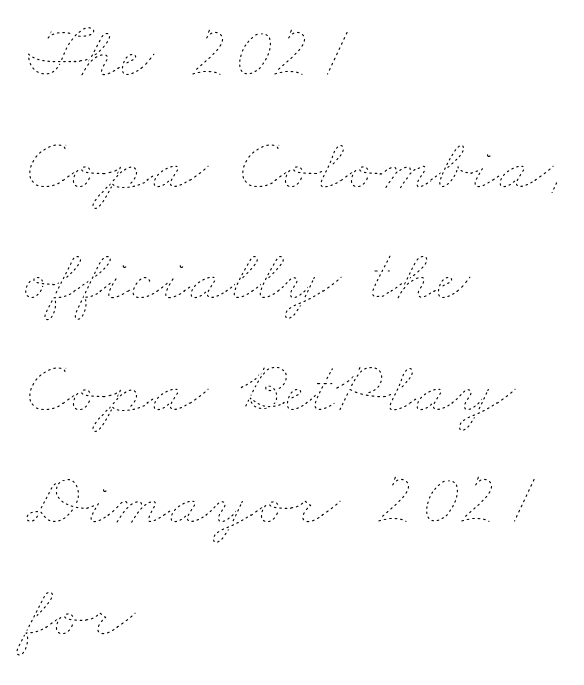
{"bold": "no", "weight": "thin", "width": "wide", "stroke_contrast": "low", "x_height": "small", "monospaced": "no", "underline": "no", "align": "left", "line_spacing": "normal", "line_spacing_ratio": 1.49, "letter_spacing": "normal", "letter_spacing_em": 0.0, "glyph_px": 75}
